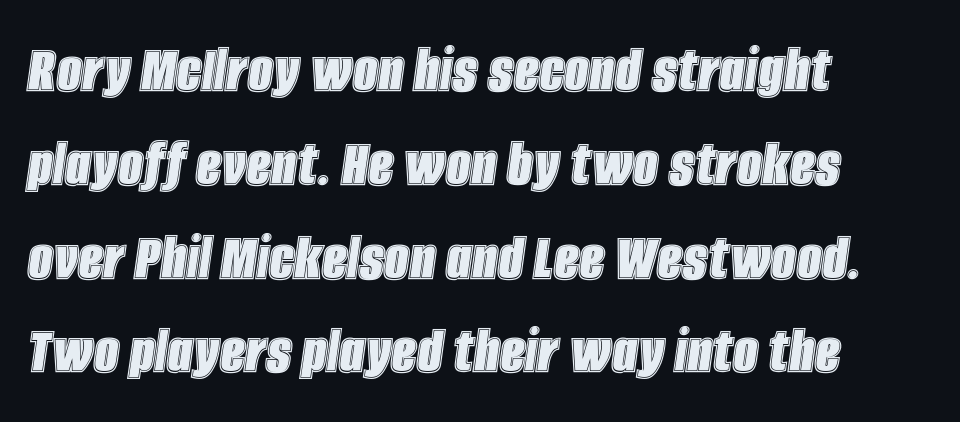
{"italic": "yes", "lean": "right", "slant_degrees": 8, "width": "condensed", "x_height": "large", "monospaced": "no", "underline": "no", "align": "left", "line_spacing": "normal", "line_spacing_ratio": 1.34, "letter_spacing": "normal", "letter_spacing_em": 0.0, "glyph_px": 70}
